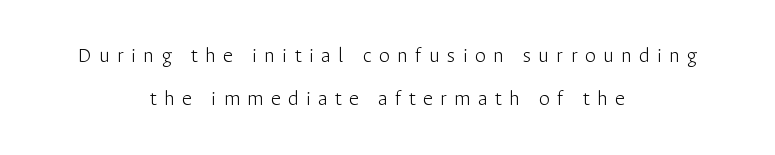
Q: Is the text bold? A: No.
Q: Is the text italic (slanted)? A: No, it is upright.
Q: Is the text underlined? A: No.
Q: How is the paragraph aligned? A: Centered.
Q: Is the spacing between letters normal or unusually wide? A: Unusually wide.
Q: Is the spacing between lines tight, normal or loose? A: Loose.
